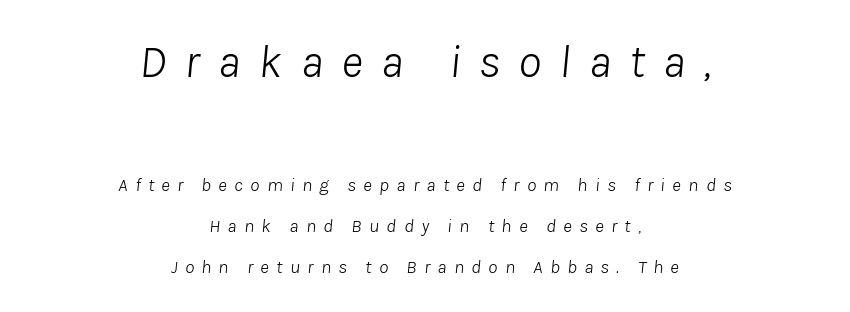
Compare the two chunks: the upper has the greater cap height. The line texture is sparse and dotted thanks to wide tracking. Characters are canted at an angle relative to the baseline's perpendicular. The words here are not underlined. Think of a printed novel: that variable character pitch is what you see here. A quiet, ordinary-to-light weight characterises the typeface.
